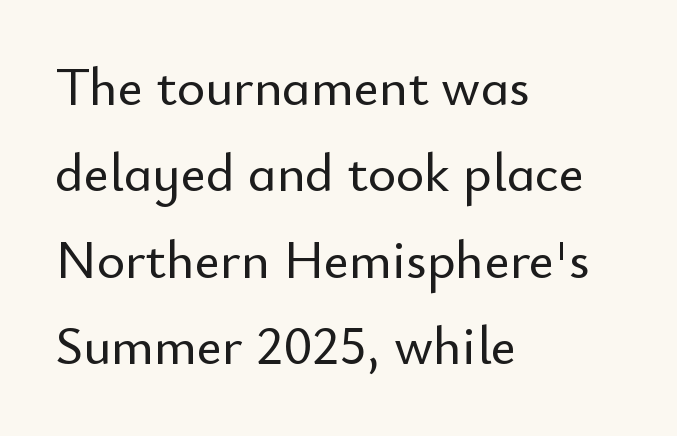
The image shows 54 px sans-serif type, upright; set left-aligned, normal line spacing (1.6x), normal letter spacing, not underlined; low stroke contrast and a small x-height.
